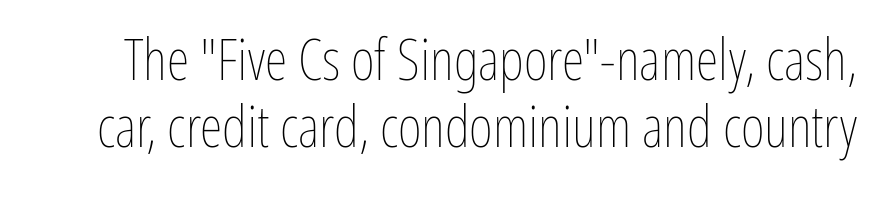
{"italic": "no", "bold": "no", "weight": "thin", "width": "condensed", "stroke_contrast": "low", "x_height": "medium", "monospaced": "no", "underline": "no", "line_spacing_ratio": 1.16, "letter_spacing": "normal", "letter_spacing_em": 0.0, "glyph_px": 58}
